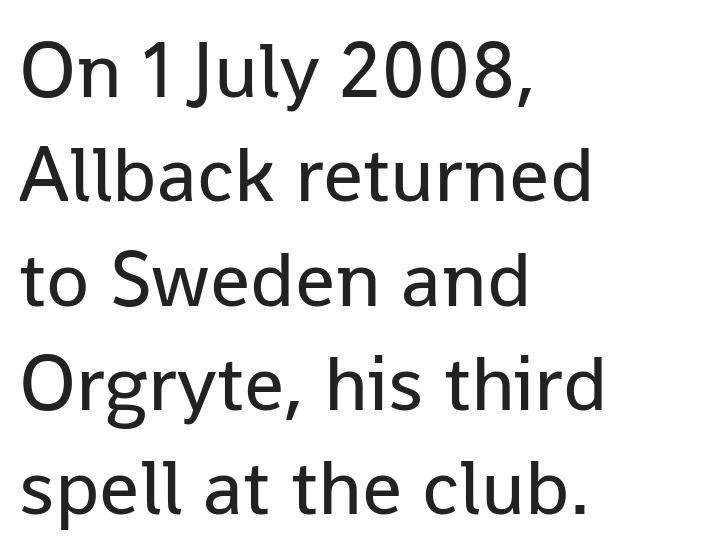
Q: Is the text bold? A: No.
Q: Is the text italic (slanted)? A: No, it is upright.
Q: Is the typeface a serif or a sans-serif typeface? A: Sans-serif.
Q: Is the text underlined? A: No.
Q: How is the paragraph aligned? A: Left-aligned.
Q: Is the spacing between letters normal or unusually wide? A: Normal.
Q: Is the spacing between lines tight, normal or loose? A: Normal.
Q: Width (condensed, normal, or wide)? A: Normal.
Q: Stroke contrast? A: Low.
Q: x-height? A: Medium.
Q: Monospaced? A: No.
